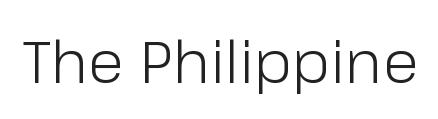
Q: Is the text bold? A: No.
Q: Is the text italic (slanted)? A: No, it is upright.
Q: Is the typeface a serif or a sans-serif typeface? A: Sans-serif.
Q: Is the text underlined? A: No.
Q: Is the spacing between letters normal or unusually wide? A: Normal.
Q: Width (condensed, normal, or wide)? A: Normal.
Q: Stroke contrast? A: Low.
Q: x-height? A: Medium.
Q: Monospaced? A: No.
